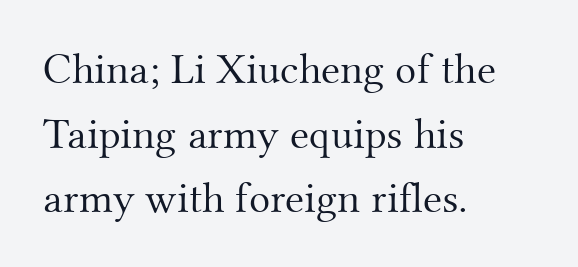
Vertically, the passage feels balanced, rows spaced as you'd expect. Tall strokes in this sample are plumb rather than angled. Each word holds together tightly as a unit, with standard inter-letter gaps. Do the characters align in a grid? No, the font is proportional. The paragraph has a hard left edge and a soft right edge.
